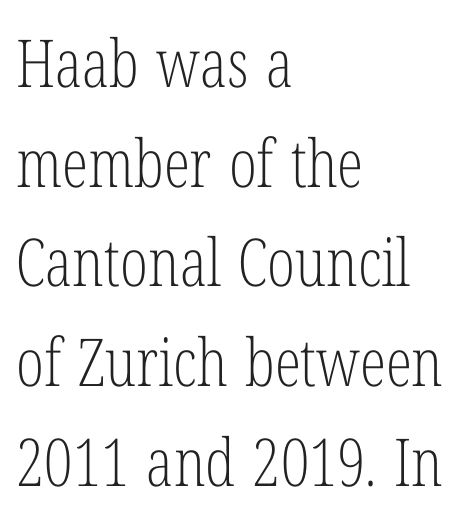
Q: Is the text bold? A: No.
Q: Is the text italic (slanted)? A: No, it is upright.
Q: Is the typeface a serif or a sans-serif typeface? A: Serif.
Q: Is the text underlined? A: No.
Q: How is the paragraph aligned? A: Left-aligned.
Q: Is the spacing between letters normal or unusually wide? A: Normal.
Q: Is the spacing between lines tight, normal or loose? A: Normal.
Q: Width (condensed, normal, or wide)? A: Condensed.
Q: Stroke contrast? A: Low.
Q: x-height? A: Medium.
Q: Monospaced? A: No.
